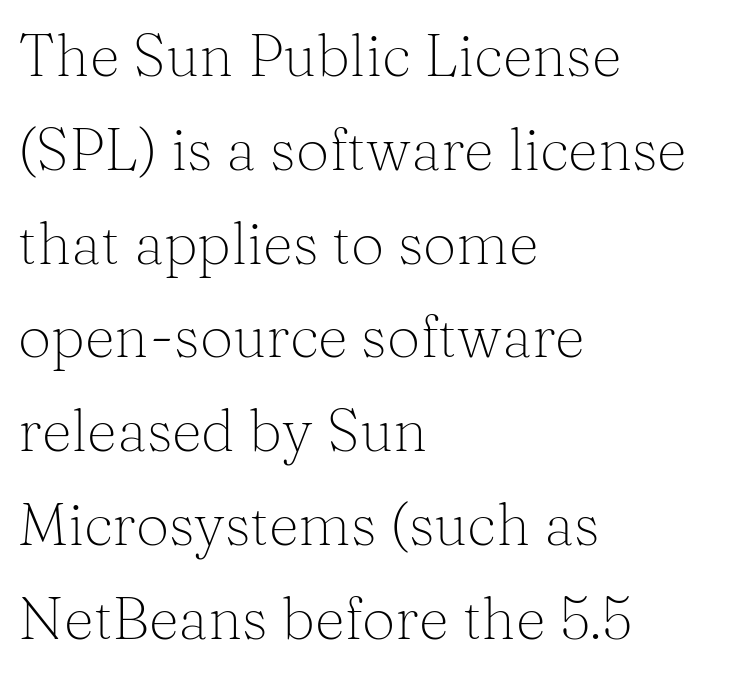
The image shows 59 px light serif type, upright; set left-aligned, normal line spacing (1.59x), normal letter spacing, not underlined; medium stroke contrast and a medium x-height.
